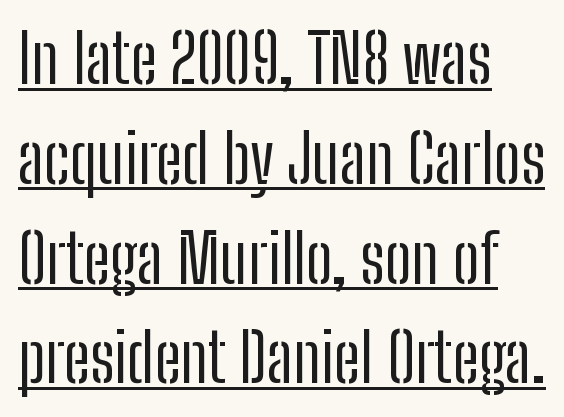
Q: Is the text bold? A: No.
Q: Is the text italic (slanted)? A: No, it is upright.
Q: Is the typeface a serif or a sans-serif typeface? A: Sans-serif.
Q: Is the text underlined? A: Yes.
Q: How is the paragraph aligned? A: Left-aligned.
Q: Is the spacing between letters normal or unusually wide? A: Normal.
Q: Is the spacing between lines tight, normal or loose? A: Normal.
Q: Width (condensed, normal, or wide)? A: Condensed.
Q: Stroke contrast? A: Low.
Q: x-height? A: Medium.
Q: Monospaced? A: No.
